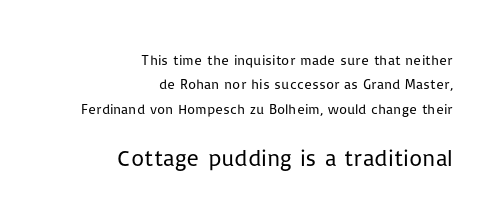
{"italic": "no", "bold": "no", "underline": "no", "align": "right", "line_spacing_ratio": 1.75, "letter_spacing": "normal", "letter_spacing_em": 0.0, "larger_block": "second", "size_ratio": 1.64, "glyph_px": 23}
